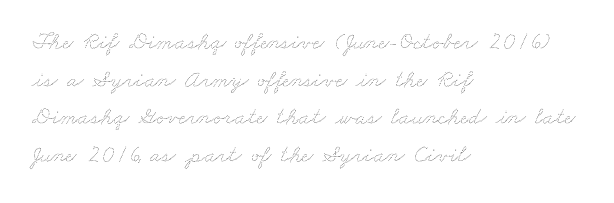
Q: Is the text bold? A: No.
Q: Is the text underlined? A: No.
Q: How is the paragraph aligned? A: Left-aligned.
Q: Is the spacing between letters normal or unusually wide? A: Normal.
Q: Is the spacing between lines tight, normal or loose? A: Normal.
